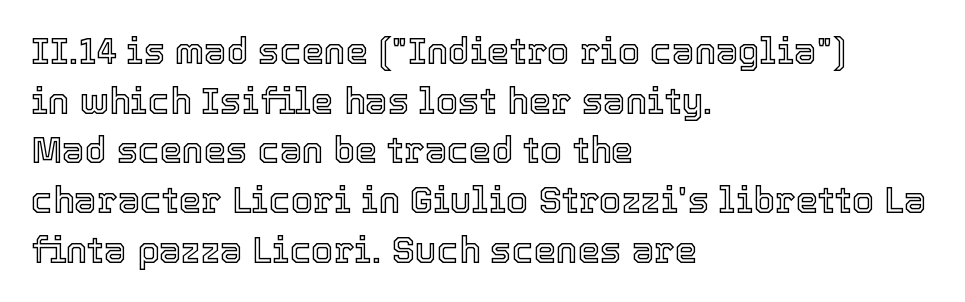
Designer's note — italics off, roman on. The strip under each line holds only bare page. This sample is left-justified, so line endings fall wherever the words run out. Does extra space separate the letters? No, they use regular spacing. Note the varied advance widths — an 'i' is clearly narrower than an 'm'. The rows are spaced the way most documents space them.
